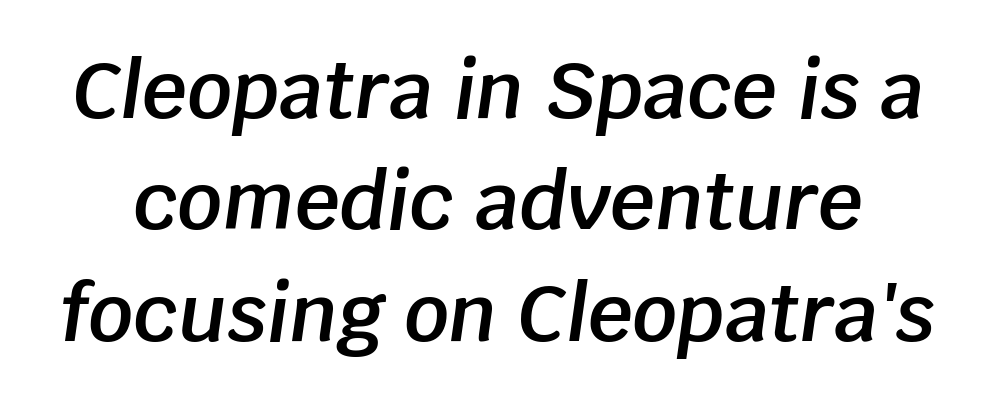
Q: Is the text bold? A: Semi-bold.
Q: Is the text italic (slanted)? A: Yes, it leans right by about 8 degrees.
Q: Is the text underlined? A: No.
Q: Is the spacing between letters normal or unusually wide? A: Normal.
Q: Is the spacing between lines tight, normal or loose? A: Normal.
Q: Width (condensed, normal, or wide)? A: Normal.
Q: Stroke contrast? A: Low.
Q: x-height? A: Large.
Q: Monospaced? A: No.
